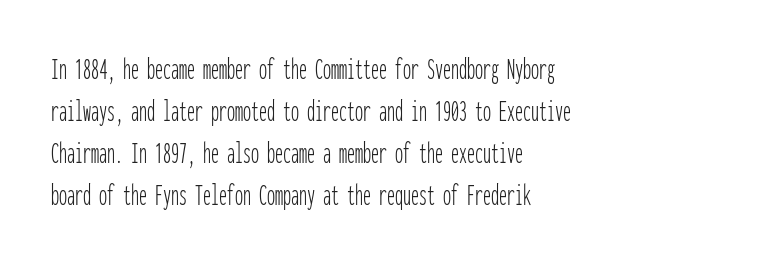
The image shows 32 px thin, condensed sans-serif type, upright, monospaced; set left-aligned, normal line spacing (1.31x), normal letter spacing, not underlined; low stroke contrast and a medium x-height.
